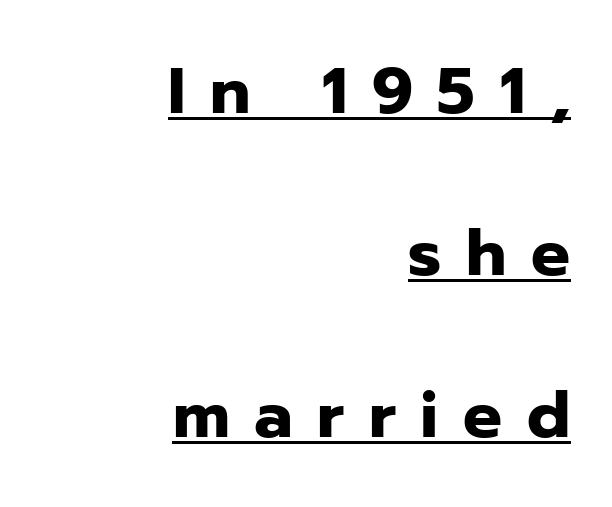
Q: Is the text bold? A: Yes.
Q: Is the text italic (slanted)? A: No, it is upright.
Q: Is the typeface a serif or a sans-serif typeface? A: Sans-serif.
Q: Is the text underlined? A: Yes.
Q: How is the paragraph aligned? A: Right-aligned.
Q: Is the spacing between letters normal or unusually wide? A: Unusually wide.
Q: Is the spacing between lines tight, normal or loose? A: Loose.
Q: Width (condensed, normal, or wide)? A: Normal.
Q: Stroke contrast? A: Low.
Q: x-height? A: Medium.
Q: Monospaced? A: No.
